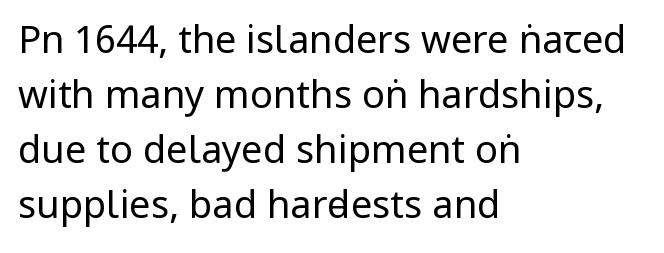
The compositor pushed each line to the left boundary. Regarding leading, the lines here are spaced in the standard way. No letter is thick-stroked: the sample isn't bold. The face used here is proportionally spaced, like ordinary book or web type. These lines were composed using upright roman letters.
